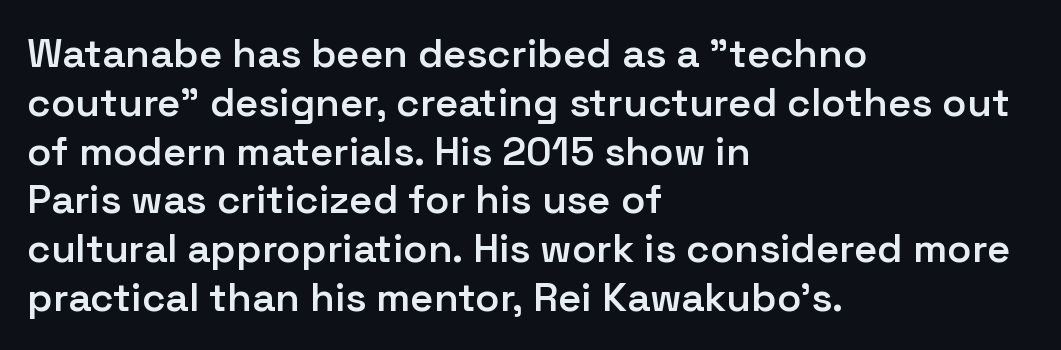
{"serif": "no", "italic": "no", "bold": "semi", "weight": "semibold", "width": "normal", "stroke_contrast": "low", "x_height": "medium", "monospaced": "no", "underline": "no", "align": "left", "line_spacing_ratio": 1.22, "letter_spacing": "normal", "letter_spacing_em": 0.0, "glyph_px": 40}
